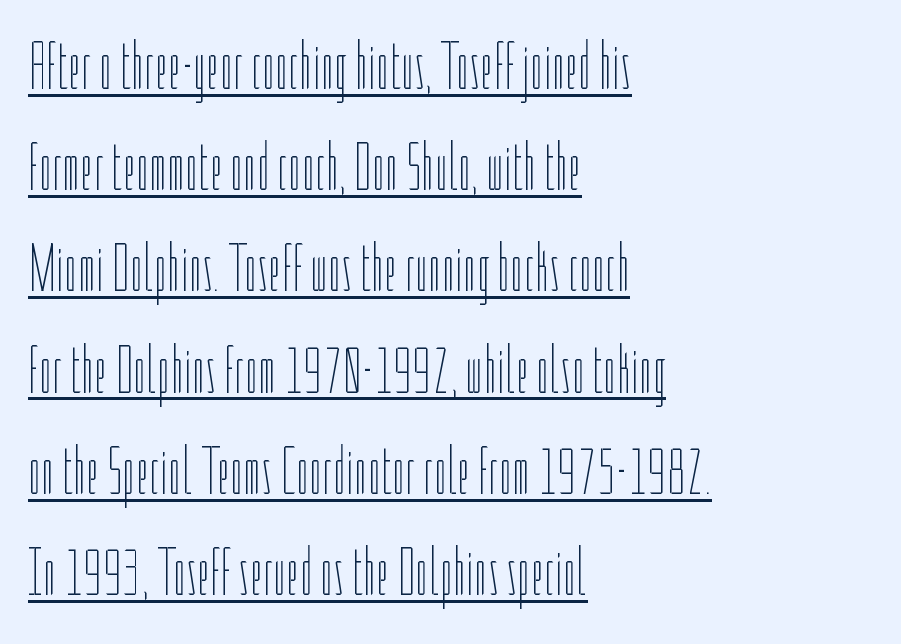
The image shows 67 px thin, condensed type, upright; set left-aligned, normal line spacing (1.51x), normal letter spacing, underlined; low stroke contrast and a medium x-height.
